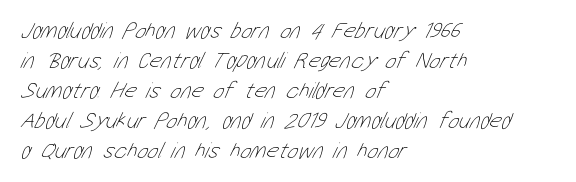
Q: Is the text bold? A: No.
Q: Is the text underlined? A: No.
Q: How is the paragraph aligned? A: Left-aligned.
Q: Is the spacing between letters normal or unusually wide? A: Normal.
Q: Is the spacing between lines tight, normal or loose? A: Normal.
